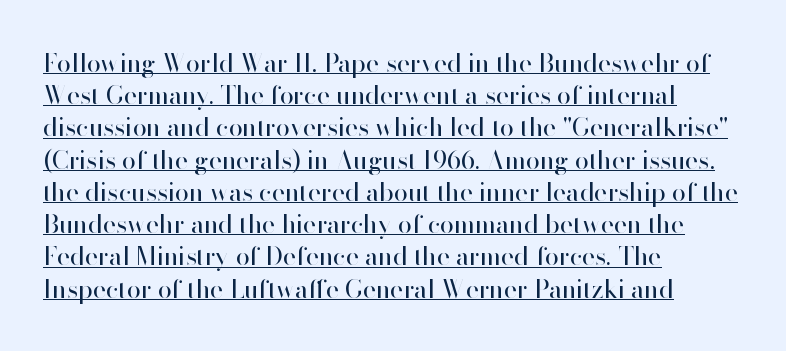
Compared with a centered layout, this one pins lines to the left instead. The sample's only ornament is a line tracing under the words. The letterforms sit at book weight or below. Spacing between characters is what you'd get straight out of the box. Evenly set lines give the paragraph a standard silhouette.
